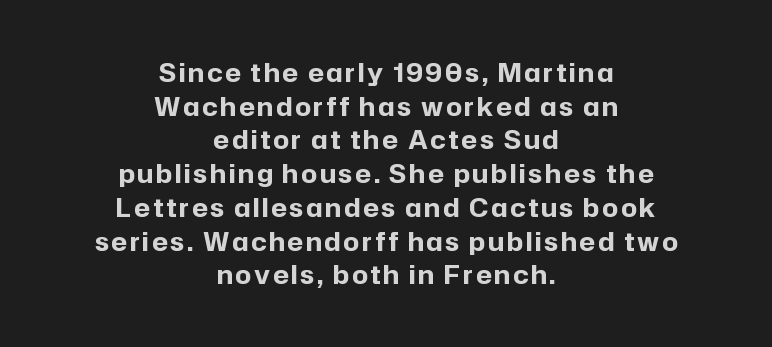
A normal amount of white space separates one row of letters from the next. Quick note: underline off. Posture: vertical. The text block is weighted toward neither margin, spreading evenly from the middle. Is the type bold? Yes — the strokes are clearly thick and heavy.
